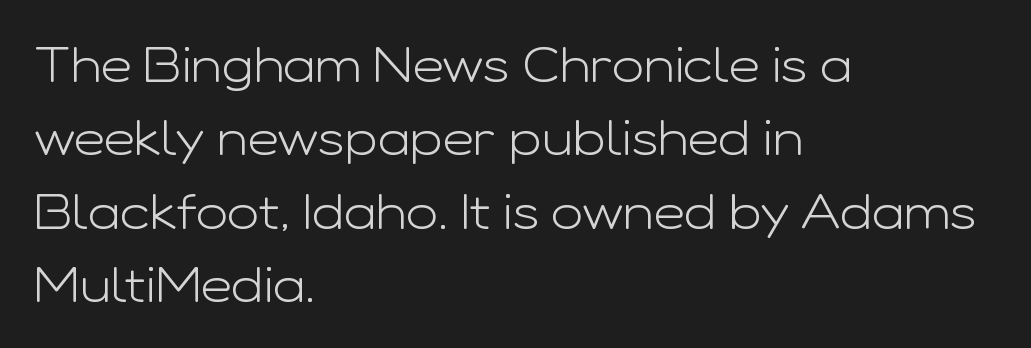
Q: Is the text bold? A: No.
Q: Is the text italic (slanted)? A: No, it is upright.
Q: Is the typeface a serif or a sans-serif typeface? A: Sans-serif.
Q: Is the text underlined? A: No.
Q: How is the paragraph aligned? A: Left-aligned.
Q: Is the spacing between letters normal or unusually wide? A: Normal.
Q: Is the spacing between lines tight, normal or loose? A: Normal.
Q: Width (condensed, normal, or wide)? A: Wide.
Q: Stroke contrast? A: Low.
Q: x-height? A: Medium.
Q: Monospaced? A: No.
